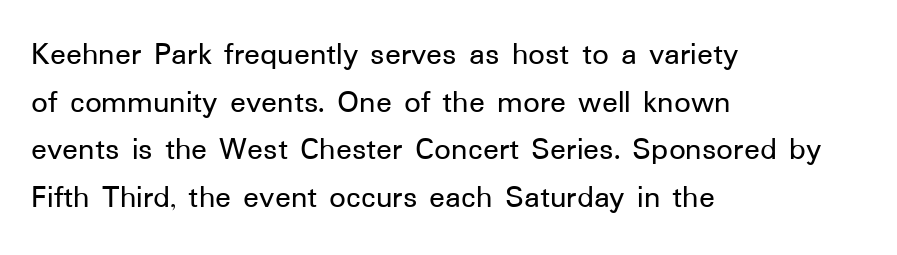
Q: Is the text italic (slanted)? A: No, it is upright.
Q: Is the typeface a serif or a sans-serif typeface? A: Sans-serif.
Q: Is the text underlined? A: No.
Q: How is the paragraph aligned? A: Left-aligned.
Q: Is the spacing between letters normal or unusually wide? A: Normal.
Q: Is the spacing between lines tight, normal or loose? A: Normal.
Q: Width (condensed, normal, or wide)? A: Normal.
Q: Stroke contrast? A: Low.
Q: x-height? A: Medium.
Q: Monospaced? A: No.
